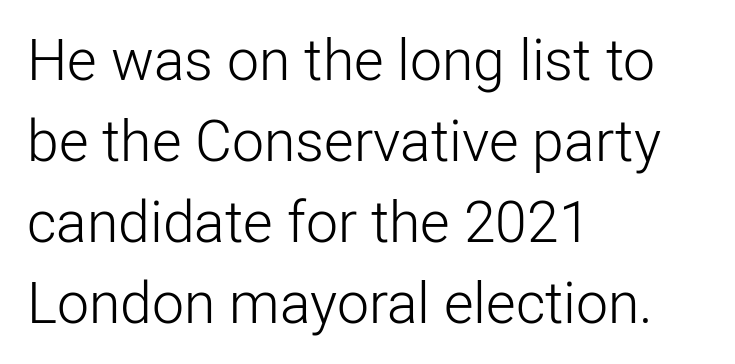
The image shows 57 px light sans-serif type, upright; set left-aligned, normal line spacing (1.42x), normal letter spacing, not underlined; low stroke contrast and a medium x-height.
